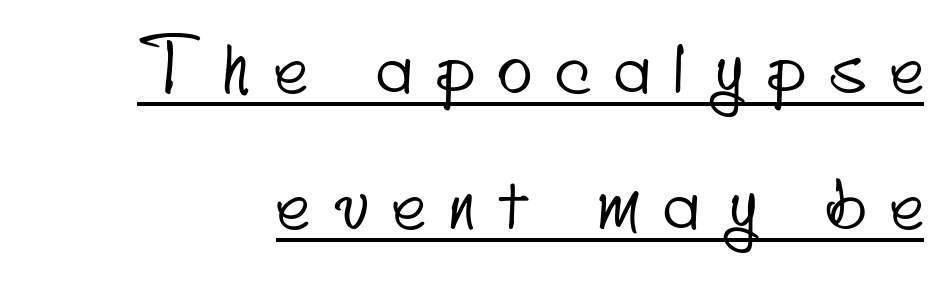
{"serif": "no", "width": "condensed", "stroke_contrast": "low", "x_height": "small", "monospaced": "no", "underline": "yes", "line_spacing_ratio": 1.89, "letter_spacing": "wide", "letter_spacing_em": 0.34, "glyph_px": 72}
